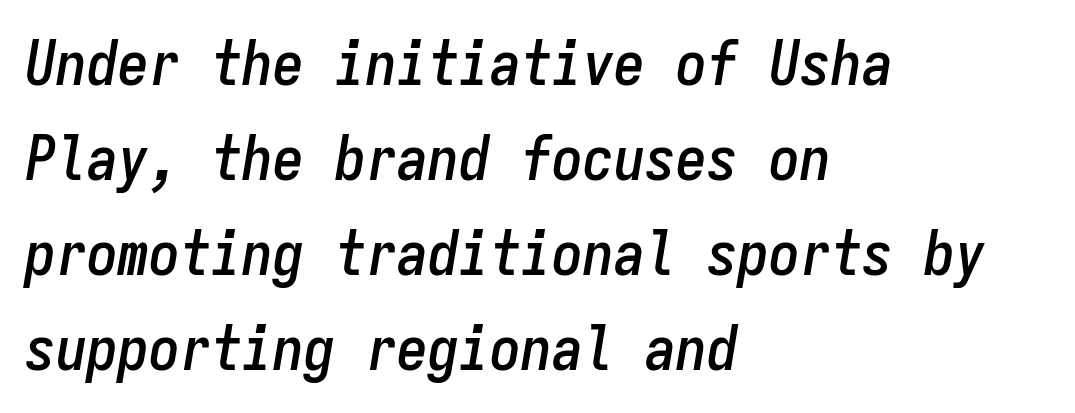
The image shows 62 px condensed type, italic (leaning right), monospaced; set left-aligned, normal line spacing (1.53x), normal letter spacing, not underlined; low stroke contrast and a medium x-height.
